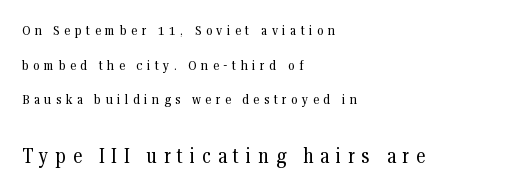
The image shows 21 px text type, upright; set left-aligned, loose line spacing (2.47x), unusually wide letter spacing (+0.32 em), not underlined; the second (bottom) block is 1.5x larger.
